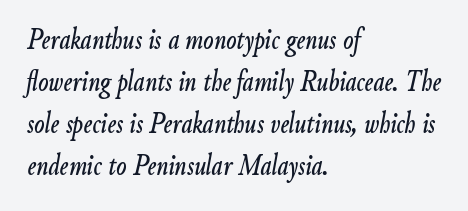
Q: Is the text italic (slanted)? A: Yes, it leans right by about 9 degrees.
Q: Is the text underlined? A: No.
Q: How is the paragraph aligned? A: Left-aligned.
Q: Is the spacing between letters normal or unusually wide? A: Normal.
Q: Is the spacing between lines tight, normal or loose? A: Normal.
Q: Width (condensed, normal, or wide)? A: Condensed.
Q: Stroke contrast? A: Low.
Q: x-height? A: Small.
Q: Monospaced? A: No.
